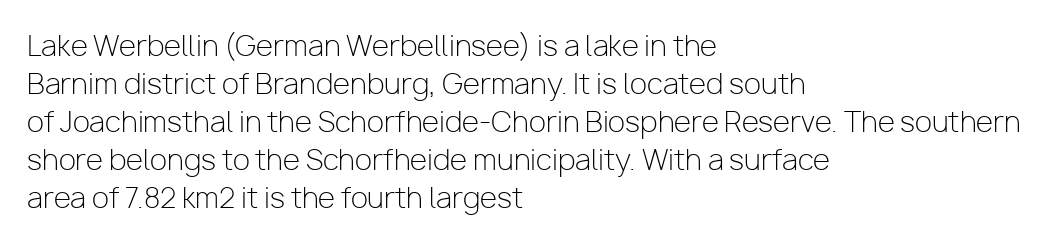
{"serif": "no", "italic": "no", "bold": "no", "weight": "light", "width": "normal", "stroke_contrast": "low", "x_height": "medium", "monospaced": "no", "underline": "no", "align": "left", "line_spacing": "normal", "line_spacing_ratio": 1.36, "letter_spacing": "normal", "letter_spacing_em": 0.0, "glyph_px": 28}
